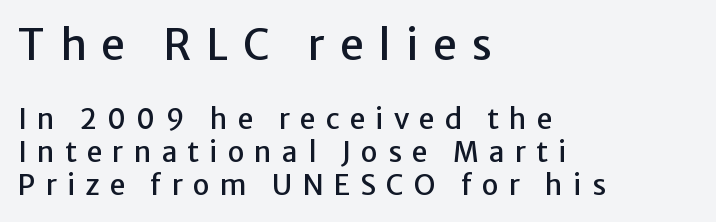
The image shows 42 px sans-serif type, upright; set left-aligned, line spacing 1.18x, unusually wide letter spacing (+0.36 em), not underlined; the first (top) block is 1.5x larger; low stroke contrast and a medium x-height.
